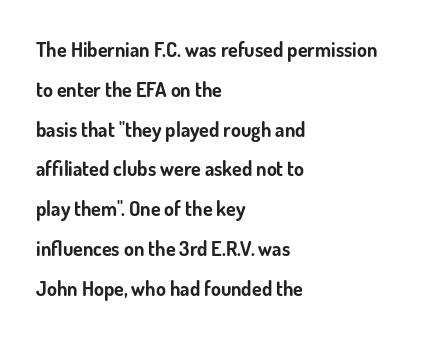
The image shows 20 px bold type, upright; set left-aligned, loose line spacing (1.99x), normal letter spacing, not underlined.
